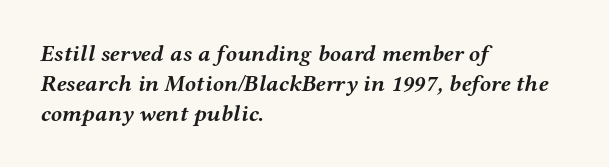
Leading matches the norm, producing a regular column. These lines were composed using italics. This rendering uses left alignment, leaving the right contour irregular. Students, note that the glyphs here touch the page at normal intervals. The gap between lines stays unmarked. These words are printed bold, with thick strokes throughout.
